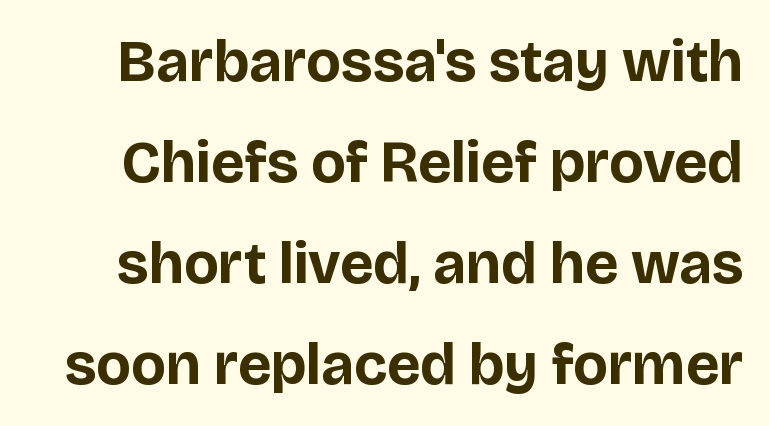
The face used here is proportionally spaced, like ordinary book or web type. What stands out about the letter spacing? Nothing — it is the standard amount. Compared with an ordinary text face, these strokes are far heavier — a full bold. The type family on display is of the sans-serif kind. A clean baseline with only descenders dipping below it.
